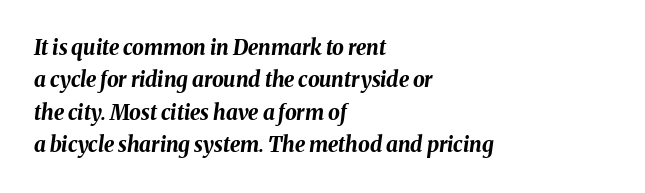
The image shows 21 px bold type, italic (leaning right); set left-aligned, normal line spacing (1.54x), normal letter spacing, not underlined.
